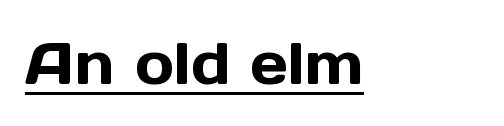
{"serif": "no", "italic": "no", "width": "normal", "x_height": "medium", "monospaced": "no", "underline": "yes", "align": "left", "letter_spacing": "normal", "letter_spacing_em": 0.0, "glyph_px": 59}
